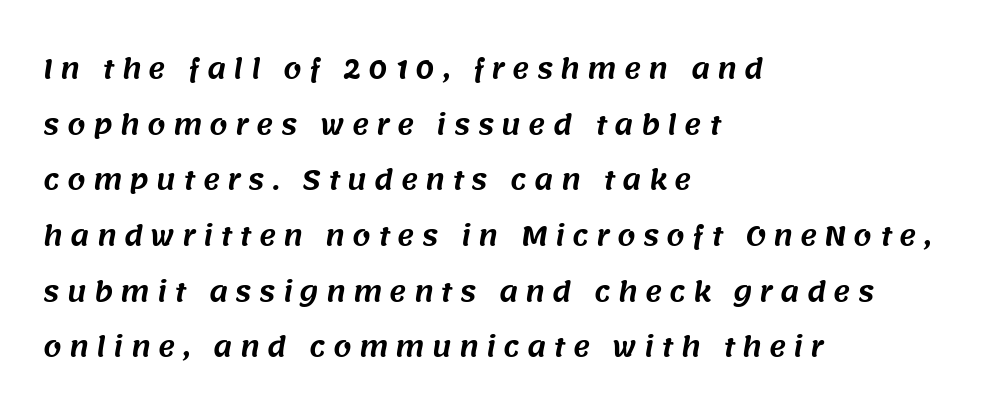
Q: Is the text underlined? A: No.
Q: How is the paragraph aligned? A: Left-aligned.
Q: Is the spacing between letters normal or unusually wide? A: Unusually wide.
Q: Is the spacing between lines tight, normal or loose? A: Loose.
